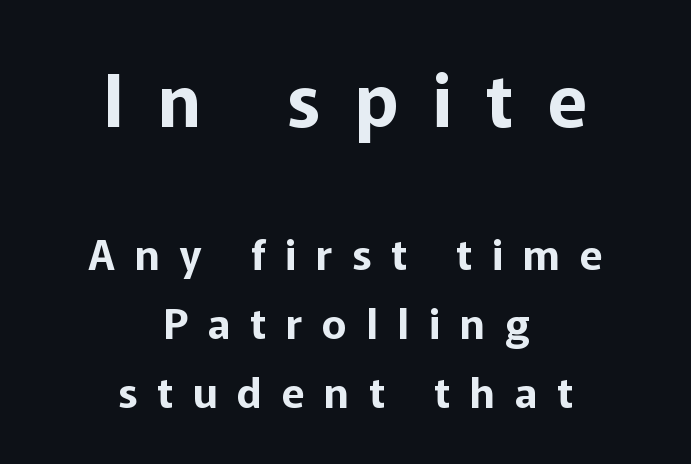
{"serif": "no", "italic": "no", "width": "normal", "stroke_contrast": "low", "x_height": "medium", "monospaced": "no", "underline": "no", "align": "center", "line_spacing": "normal", "line_spacing_ratio": 1.65, "letter_spacing": "wide", "letter_spacing_em": 0.47, "larger_block": "first", "size_ratio": 1.74, "glyph_px": 73}
